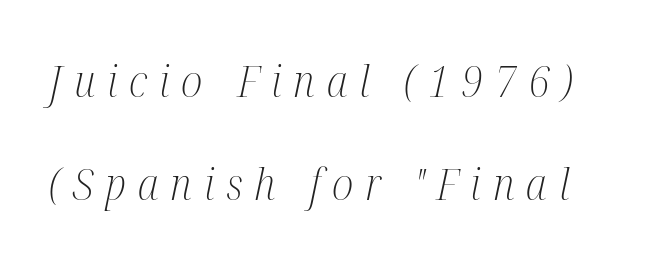
Q: Is the text bold? A: No.
Q: Is the text italic (slanted)? A: Yes, it leans right by about 12 degrees.
Q: Is the typeface a serif or a sans-serif typeface? A: Serif.
Q: Is the text underlined? A: No.
Q: Is the spacing between letters normal or unusually wide? A: Unusually wide.
Q: Is the spacing between lines tight, normal or loose? A: Loose.
Q: Width (condensed, normal, or wide)? A: Condensed.
Q: Stroke contrast? A: Medium.
Q: x-height? A: Medium.
Q: Monospaced? A: No.
